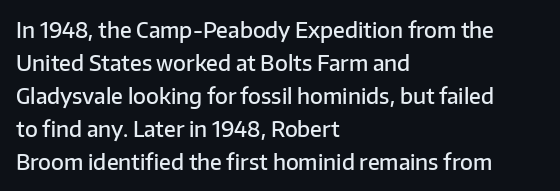
{"italic": "no", "bold": "semi", "underline": "no", "align": "left", "line_spacing": "normal", "line_spacing_ratio": 1.57, "letter_spacing": "normal", "letter_spacing_em": 0.0, "glyph_px": 21}
